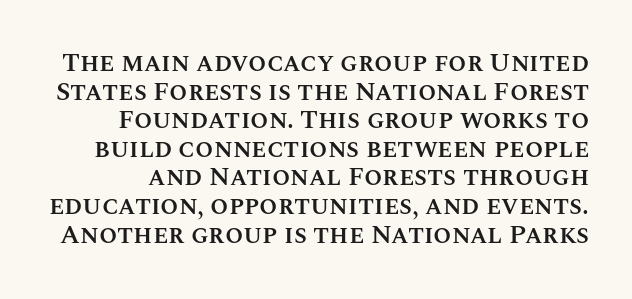
Q: Is the text bold? A: Semi-bold.
Q: Is the text italic (slanted)? A: No, it is upright.
Q: Is the text underlined? A: No.
Q: Is the spacing between letters normal or unusually wide? A: Normal.
Q: Is the spacing between lines tight, normal or loose? A: Tight.
